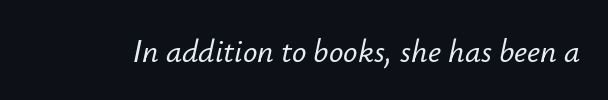
Is the type slanted? Yes — the strokes lean at a clear angle. This sample has the flowing, uneven cadence of proportional lettering. A typesetter would call this zero additional tracking. The area under the type is left untouched.
